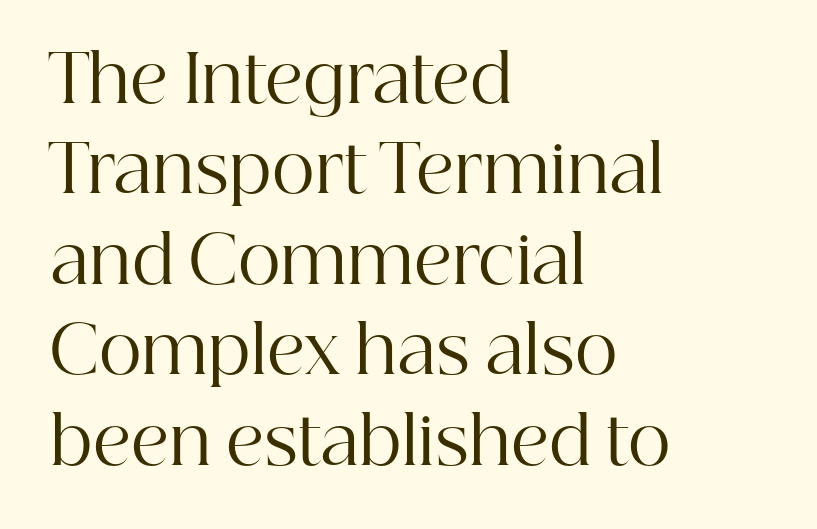
Q: Is the text bold? A: No.
Q: Is the text italic (slanted)? A: No, it is upright.
Q: Is the typeface a serif or a sans-serif typeface? A: Serif.
Q: Is the text underlined? A: No.
Q: How is the paragraph aligned? A: Left-aligned.
Q: Is the spacing between letters normal or unusually wide? A: Normal.
Q: Is the spacing between lines tight, normal or loose? A: Normal.
Q: Width (condensed, normal, or wide)? A: Normal.
Q: Stroke contrast? A: High.
Q: x-height? A: Medium.
Q: Monospaced? A: No.
